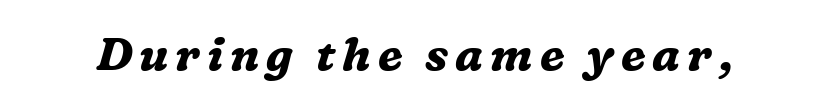
The image shows 46 px bold serif type, italic (leaning right); set not underlined; medium stroke contrast and a medium x-height.
